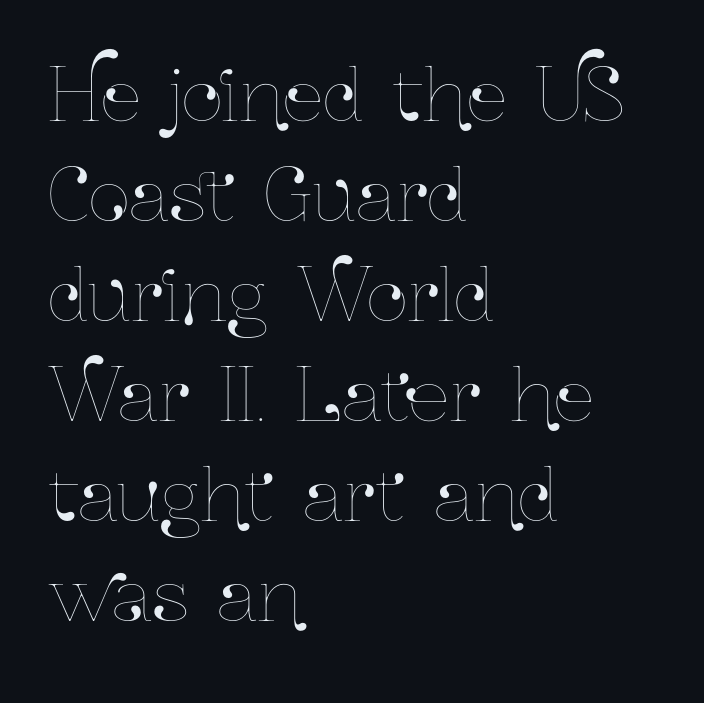
Q: Is the text italic (slanted)? A: No, it is upright.
Q: Is the text underlined? A: No.
Q: How is the paragraph aligned? A: Left-aligned.
Q: Is the spacing between letters normal or unusually wide? A: Normal.
Q: Is the spacing between lines tight, normal or loose? A: Normal.
Q: Width (condensed, normal, or wide)? A: Condensed.
Q: Stroke contrast? A: Low.
Q: x-height? A: Medium.
Q: Monospaced? A: No.
